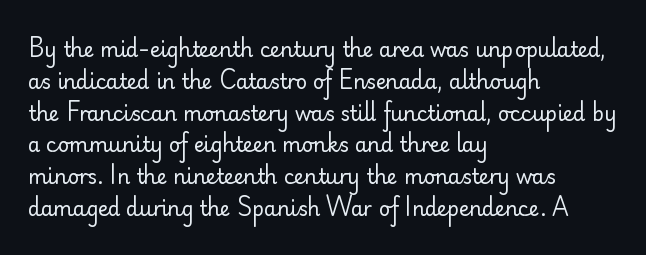
{"italic": "no", "bold": "no", "underline": "no", "align": "left", "line_spacing": "normal", "line_spacing_ratio": 1.59, "letter_spacing": "normal", "letter_spacing_em": 0.0, "glyph_px": 20}
